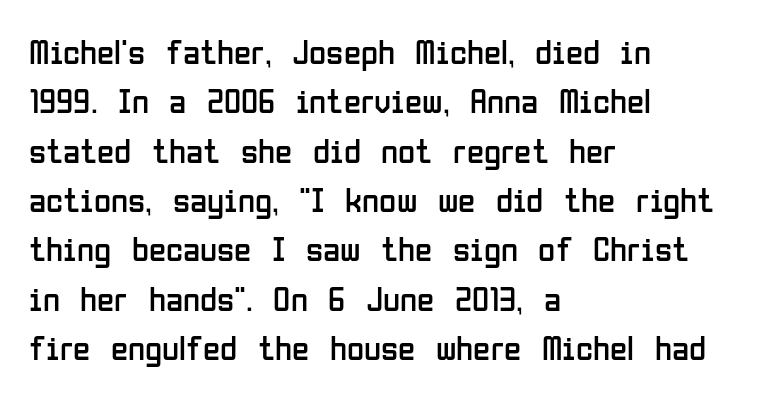
The image shows 35 px regular-weight, condensed sans-serif type, upright; set left-aligned, normal line spacing (1.41x), normal letter spacing, not underlined; low stroke contrast and a medium x-height.
